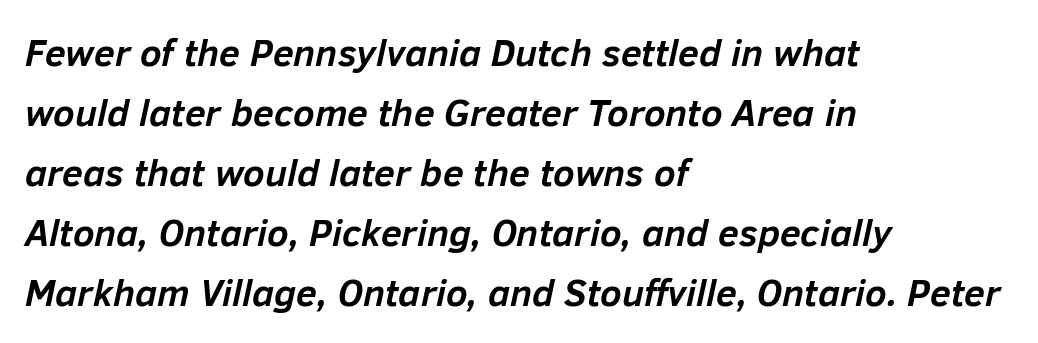
Q: Is the text bold? A: Yes.
Q: Is the text italic (slanted)? A: Yes, it leans right by about 12 degrees.
Q: Is the text underlined? A: No.
Q: How is the paragraph aligned? A: Left-aligned.
Q: Is the spacing between letters normal or unusually wide? A: Normal.
Q: Is the spacing between lines tight, normal or loose? A: Normal.
Q: Width (condensed, normal, or wide)? A: Normal.
Q: Stroke contrast? A: Low.
Q: x-height? A: Medium.
Q: Monospaced? A: No.
